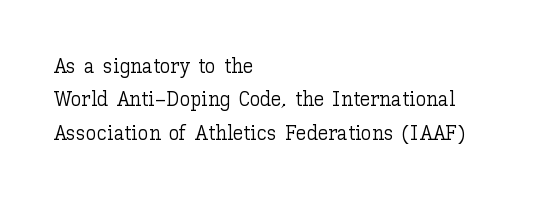
{"italic": "no", "bold": "no", "underline": "no", "align": "left", "line_spacing": "normal", "line_spacing_ratio": 1.59, "letter_spacing": "normal", "letter_spacing_em": 0.0, "glyph_px": 21}
